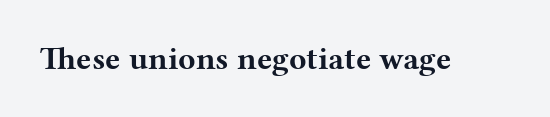
Q: Is the text bold? A: Yes.
Q: Is the text italic (slanted)? A: No, it is upright.
Q: Is the typeface a serif or a sans-serif typeface? A: Serif.
Q: Is the text underlined? A: No.
Q: Is the spacing between letters normal or unusually wide? A: Normal.
Q: Width (condensed, normal, or wide)? A: Wide.
Q: Stroke contrast? A: Medium.
Q: x-height? A: Medium.
Q: Monospaced? A: No.
